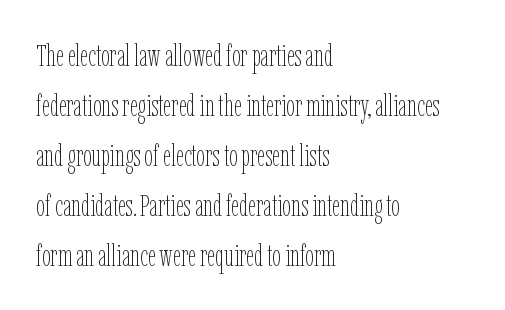
Q: Is the text bold? A: No.
Q: Is the text italic (slanted)? A: No, it is upright.
Q: Is the text underlined? A: No.
Q: How is the paragraph aligned? A: Left-aligned.
Q: Is the spacing between letters normal or unusually wide? A: Normal.
Q: Is the spacing between lines tight, normal or loose? A: Normal.
Q: Width (condensed, normal, or wide)? A: Condensed.
Q: Stroke contrast? A: Low.
Q: x-height? A: Medium.
Q: Monospaced? A: No.
